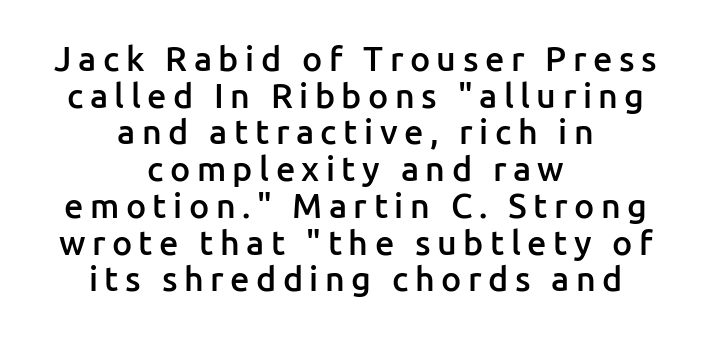
Varying glyph widths throughout — classic text-font behaviour. The line-height multiplier appears low, near solid setting. Nope, no serifs anywhere on these letters. Typesetter's note: demi weight, one step under bold. If you folded the block vertically in half, each line would mirror itself in length. The letters stand upright; this is a roman face.
